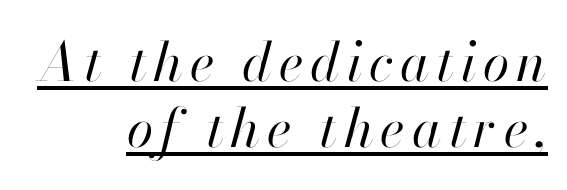
{"italic": "yes", "lean": "right", "slant_degrees": 13, "bold": "no", "weight": "regular", "width": "normal", "stroke_contrast": "high", "x_height": "small", "monospaced": "no", "underline": "yes", "align": "right", "line_spacing_ratio": 1.23, "glyph_px": 54}
